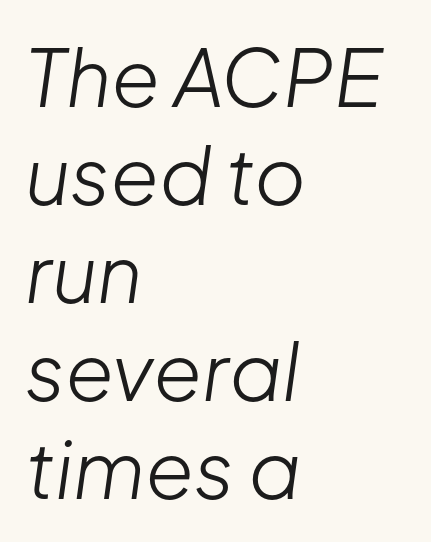
The image shows 79 px light type, italic (leaning right); set left-aligned, line spacing 1.24x, normal letter spacing, not underlined; low stroke contrast and a medium x-height.
